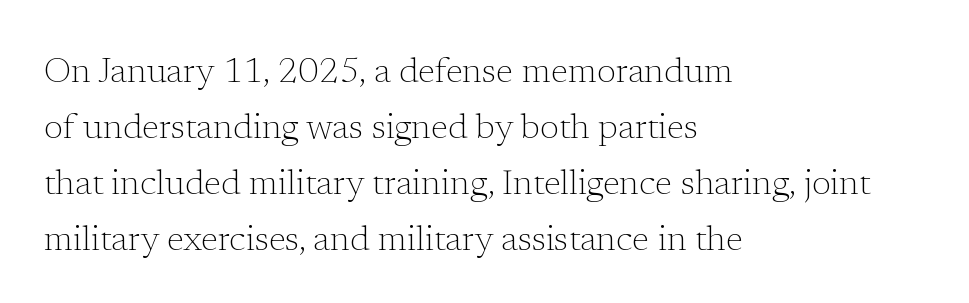
The image shows 35 px light serif type, upright; set left-aligned, normal line spacing (1.6x), normal letter spacing, not underlined; low stroke contrast and a medium x-height.
